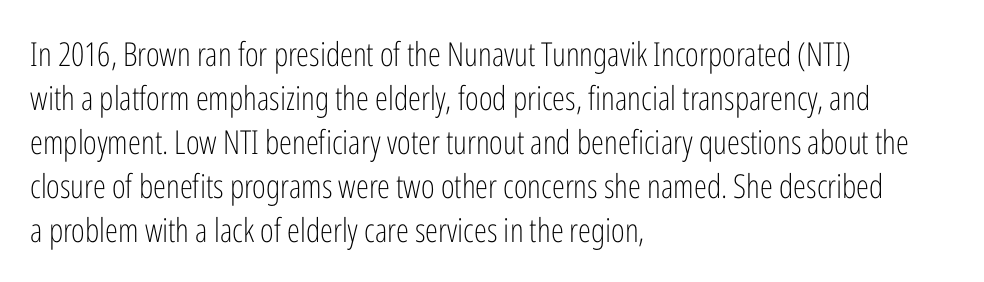
Q: Is the text bold? A: No.
Q: Is the text italic (slanted)? A: No, it is upright.
Q: Is the typeface a serif or a sans-serif typeface? A: Sans-serif.
Q: Is the text underlined? A: No.
Q: How is the paragraph aligned? A: Left-aligned.
Q: Is the spacing between letters normal or unusually wide? A: Normal.
Q: Is the spacing between lines tight, normal or loose? A: Normal.
Q: Width (condensed, normal, or wide)? A: Condensed.
Q: Stroke contrast? A: Low.
Q: x-height? A: Medium.
Q: Monospaced? A: No.
